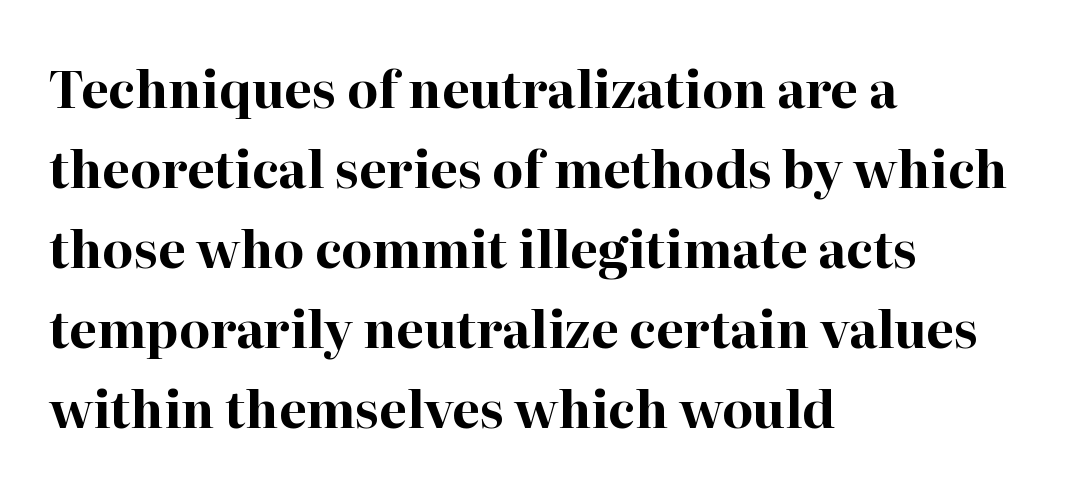
{"serif": "yes", "italic": "no", "bold": "yes", "weight": "bold", "width": "normal", "stroke_contrast": "high", "x_height": "medium", "monospaced": "no", "underline": "no", "align": "left", "line_spacing": "normal", "line_spacing_ratio": 1.6, "letter_spacing": "normal", "letter_spacing_em": 0.0, "glyph_px": 50}
